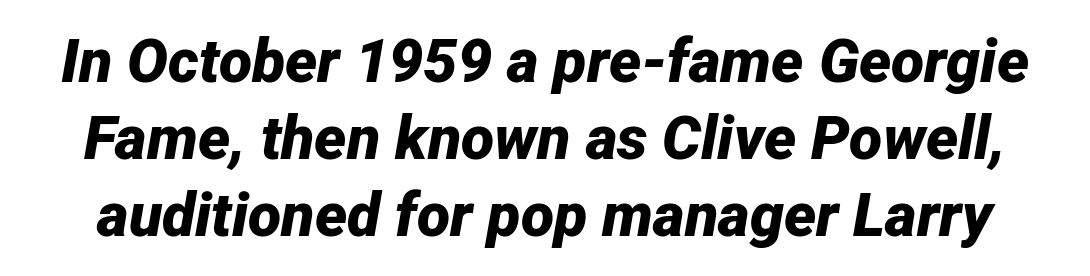
Q: Is the text bold? A: Yes.
Q: Is the text italic (slanted)? A: Yes, it leans right by about 12 degrees.
Q: Is the text underlined? A: No.
Q: Is the spacing between letters normal or unusually wide? A: Normal.
Q: Is the spacing between lines tight, normal or loose? A: Normal.
Q: Width (condensed, normal, or wide)? A: Normal.
Q: Stroke contrast? A: Low.
Q: x-height? A: Medium.
Q: Monospaced? A: No.
